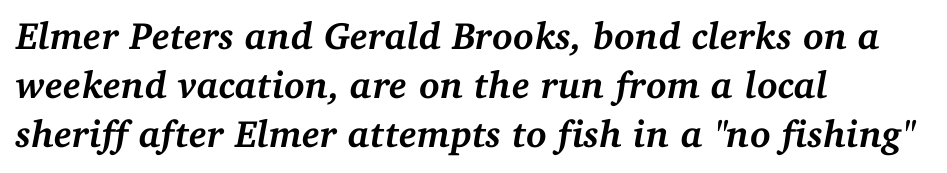
This sample has the flowing, uneven cadence of proportional lettering. Caption: standard tracking, unaltered. The face used here has a pronounced slope to its letters. The characters look thick and weighty, a clear bold. Normally led — the rows are evenly, conventionally spaced.
